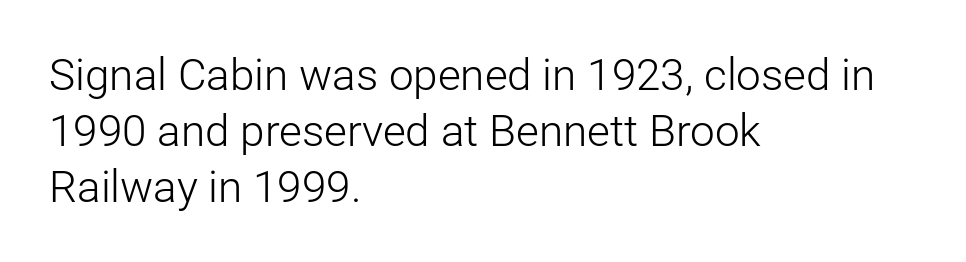
Q: Is the text bold? A: No.
Q: Is the text italic (slanted)? A: No, it is upright.
Q: Is the typeface a serif or a sans-serif typeface? A: Sans-serif.
Q: Is the text underlined? A: No.
Q: How is the paragraph aligned? A: Left-aligned.
Q: Is the spacing between letters normal or unusually wide? A: Normal.
Q: Is the spacing between lines tight, normal or loose? A: Normal.
Q: Width (condensed, normal, or wide)? A: Normal.
Q: Stroke contrast? A: Low.
Q: x-height? A: Medium.
Q: Monospaced? A: No.
